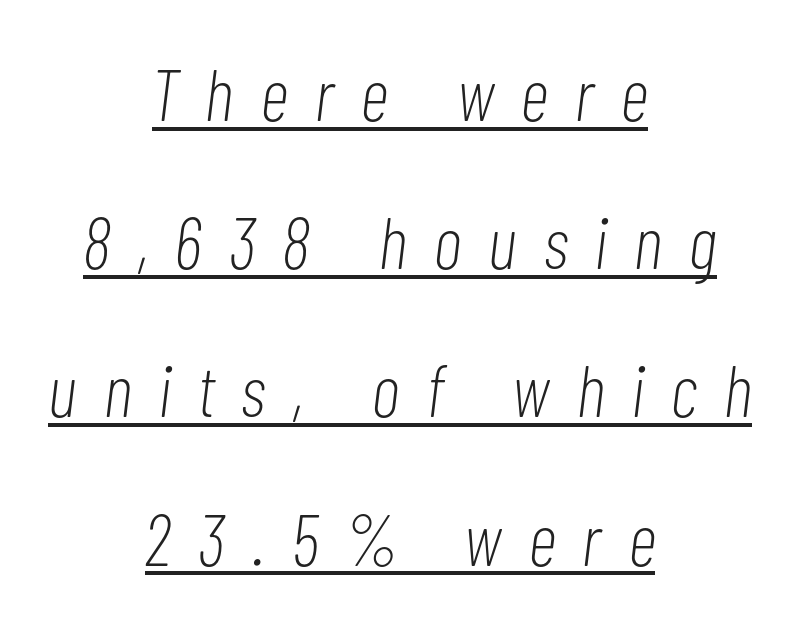
Q: Is the text bold? A: No.
Q: Is the text italic (slanted)? A: Yes, it leans right by about 7 degrees.
Q: Is the text underlined? A: Yes.
Q: How is the paragraph aligned? A: Centered.
Q: Is the spacing between letters normal or unusually wide? A: Unusually wide.
Q: Is the spacing between lines tight, normal or loose? A: Loose.
Q: Width (condensed, normal, or wide)? A: Condensed.
Q: Stroke contrast? A: Low.
Q: x-height? A: Medium.
Q: Monospaced? A: No.
